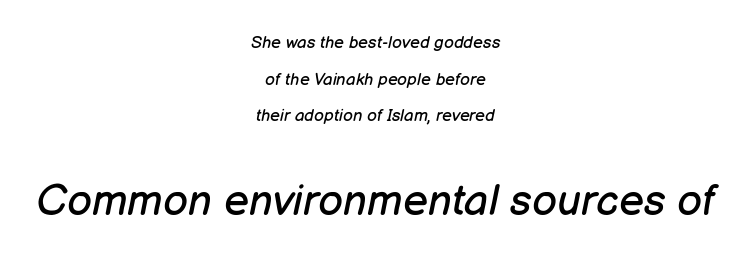
Here the glyphs are tracked normally, forming tight word shapes. A typesetter would mark this as italic. The rendering uses natural spacing where letterforms have individual widths. Teacher's note: observe the equal gaps on both sides — that is centered alignment.
